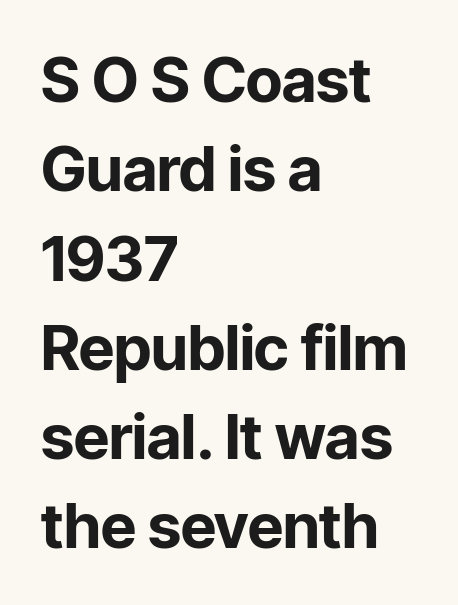
The image shows 62 px bold sans-serif type, upright; set left-aligned, normal line spacing (1.44x), normal letter spacing, not underlined; low stroke contrast and a medium x-height.
